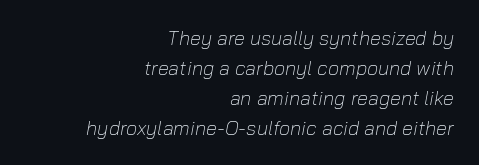
The image shows 20 px text type, italic (leaning right); set right-aligned, normal line spacing (1.5x), normal letter spacing, not underlined.
